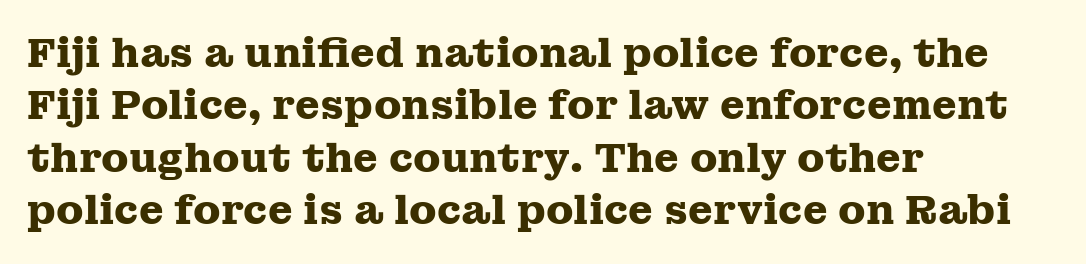
Underline: absent. Alignment: flush left. The passage shown is typed in a proportional face where columns would drift. The specimen reads as upright at a glance. These lines carry a lot of weight — the face is fully bold.
